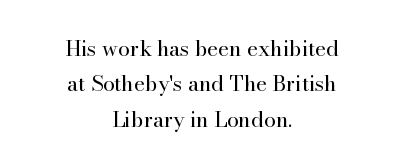
The image shows 21 px text type, upright; set centered, normal line spacing (1.68x), normal letter spacing, not underlined.
